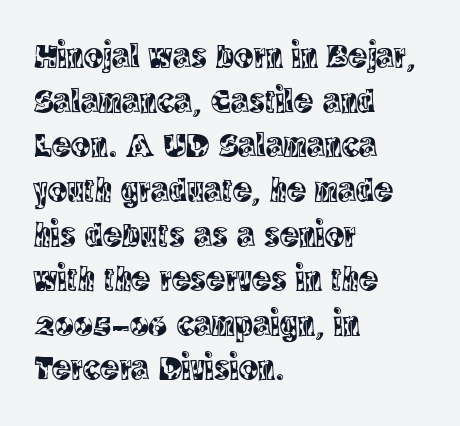
Clear beneath every line of the passage. Every character sits straight up, as roman type does. In terms of letterform style, serifs are clearly present. Glyph-to-glyph distance matches everyday printed text.
